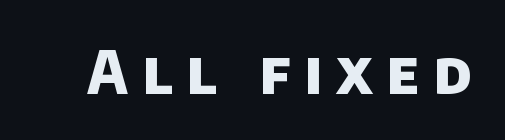
On the weight axis this lands at bold, roughly 700. Compared with typical body copy, the letter spacing here is much looser. Anything drawn beneath the words? Only blank space. Here the designer chose a conventional face with non-uniform glyph widths. The face used here is a sans, in the tradition of grotesques and geometrics.
